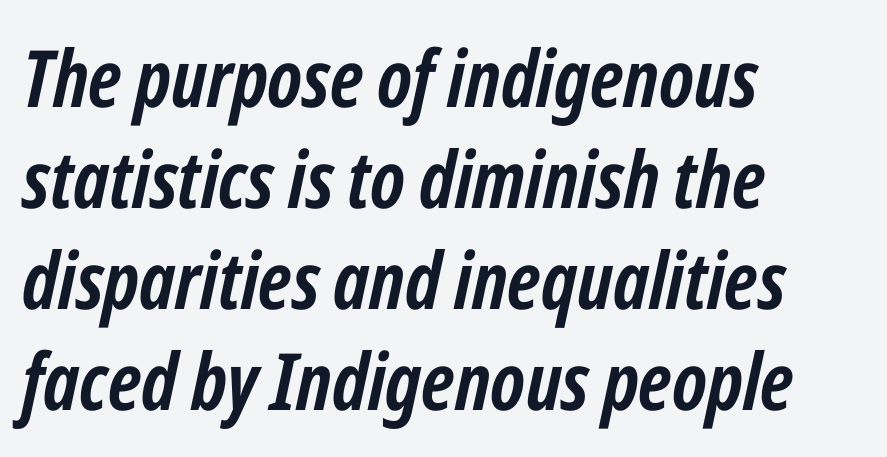
Notice how the stems are inclined rather than vertical — that's the hallmark of italics. Spacing between characters is what you'd get straight out of the box. Bare-footed words on every line. Reading down the column, the eye jumps a familiar distance to each next line. Is the block centered? No — it sits flush against the left margin. This is heavy type, rendered in bold.
